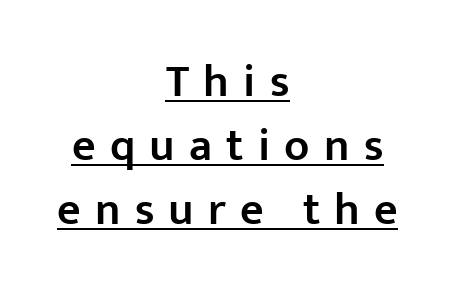
Q: Is the text bold? A: Semi-bold.
Q: Is the text italic (slanted)? A: No, it is upright.
Q: Is the typeface a serif or a sans-serif typeface? A: Sans-serif.
Q: Is the text underlined? A: Yes.
Q: How is the paragraph aligned? A: Centered.
Q: Is the spacing between letters normal or unusually wide? A: Unusually wide.
Q: Is the spacing between lines tight, normal or loose? A: Normal.
Q: Width (condensed, normal, or wide)? A: Normal.
Q: Stroke contrast? A: Low.
Q: x-height? A: Medium.
Q: Monospaced? A: No.
